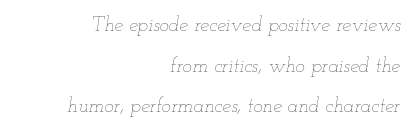
The image shows 20 px text type, italic (leaning right); set right-aligned, loose line spacing (2.03x), normal letter spacing, not underlined.
